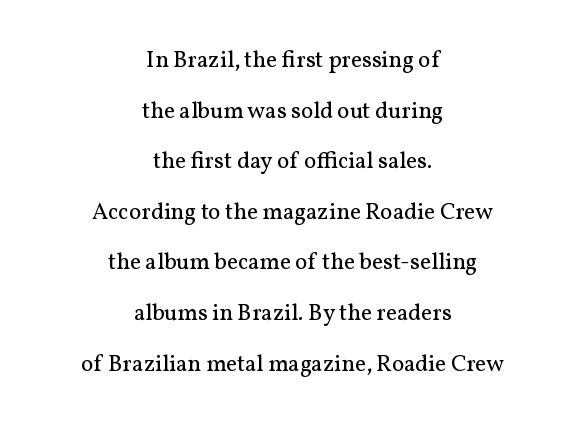
Is the letter spacing exaggerated? No — it looks like the ordinary default. The block of text is sparse from top to bottom, with ample space between rows. Neither beginnings nor endings align; midpoints do. Characters remain perfectly vertical along every line.
